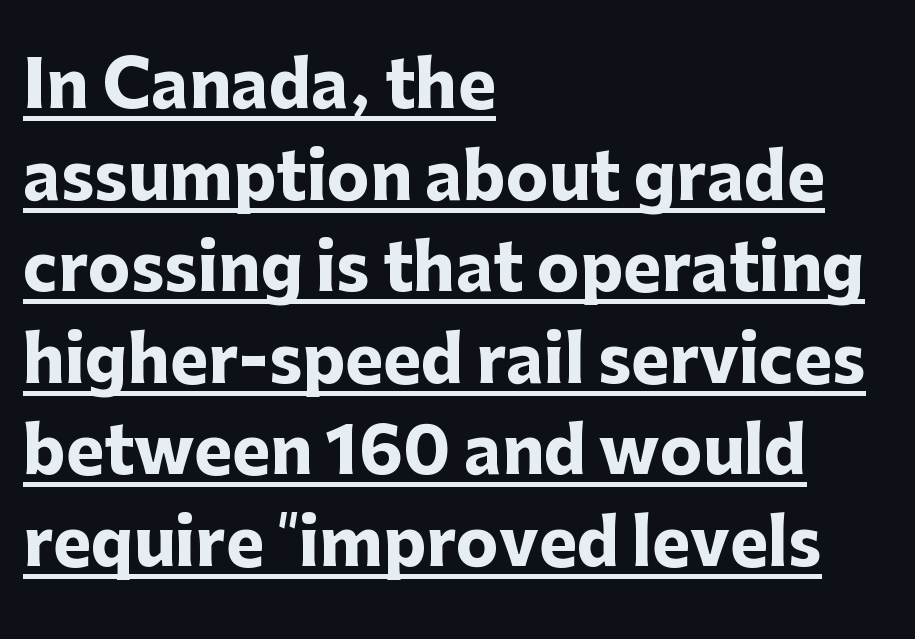
Is there an underline? Yes — a line sits under the letters. Each letter's strokes conclude bluntly, with no projecting serifs. The characters look thick and weighty, a clear bold. This sample has the flowing, uneven cadence of proportional lettering. Horizontally, the lines are justified to the leading edge only. Upright lettering throughout.
